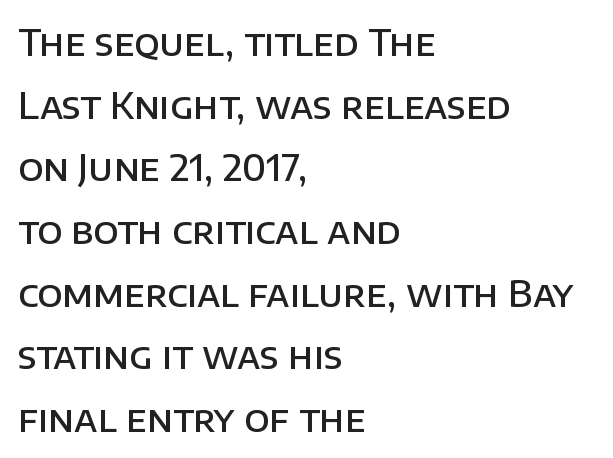
The font family rendered here belongs to the sans-serif group. Do the letters lean? They stand straight. One-word summary of the alignment: left. The sample has been set in demibold, a notch under bold. Caption: standard tracking, unaltered.
